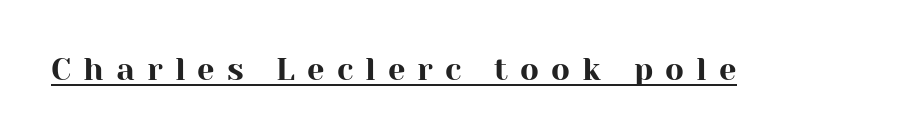
This sample uses a serif face. When letters stand straight like this, we call the style roman or upright. This is underlined copy, the kind a proofreader might mark for attention. Character widths vary here, with narrow letters taking less room than wide ones. Loose tracking; the words dissolve into strings of separated letters.
